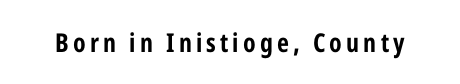
{"italic": "no", "bold": "yes", "underline": "no", "glyph_px": 26}
